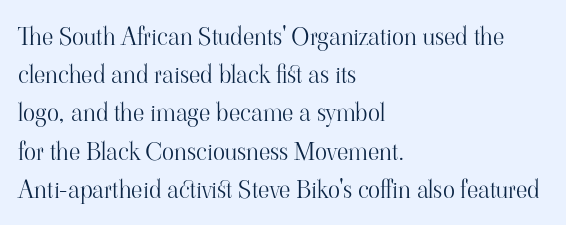
The glyphs are unaccompanied by any horizontal stroke below them. Posture: vertical. These lines keep a tight, regular rhythm from letter to letter. Interline gaps are of average width in this sample. The paragraph shown leans on its left margin.
